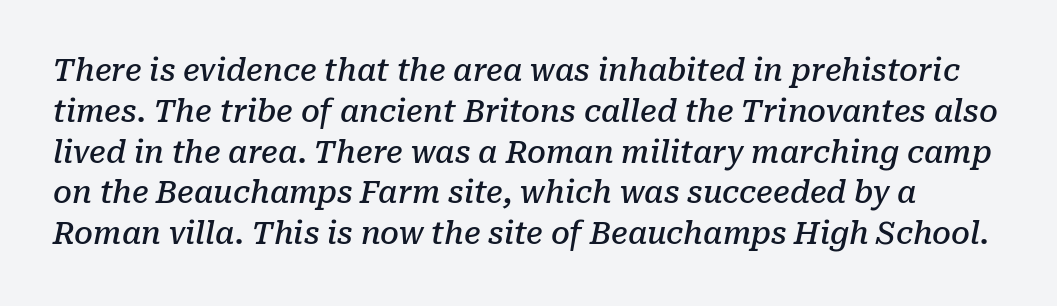
Q: Is the text bold? A: Semi-bold.
Q: Is the text italic (slanted)? A: Yes, it leans right by about 10 degrees.
Q: Is the typeface a serif or a sans-serif typeface? A: Serif.
Q: Is the text underlined? A: No.
Q: Is the spacing between letters normal or unusually wide? A: Normal.
Q: Is the spacing between lines tight, normal or loose? A: Normal.
Q: Width (condensed, normal, or wide)? A: Normal.
Q: Stroke contrast? A: Low.
Q: x-height? A: Medium.
Q: Monospaced? A: No.
